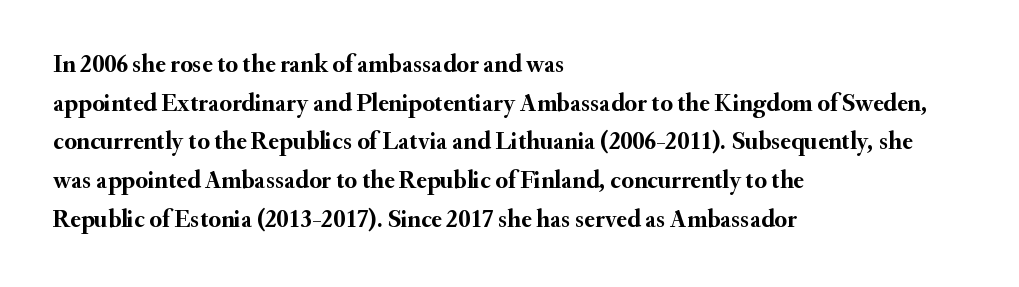
Q: Is the text bold? A: Yes.
Q: Is the text italic (slanted)? A: No, it is upright.
Q: Is the text underlined? A: No.
Q: How is the paragraph aligned? A: Left-aligned.
Q: Is the spacing between letters normal or unusually wide? A: Normal.
Q: Is the spacing between lines tight, normal or loose? A: Normal.
